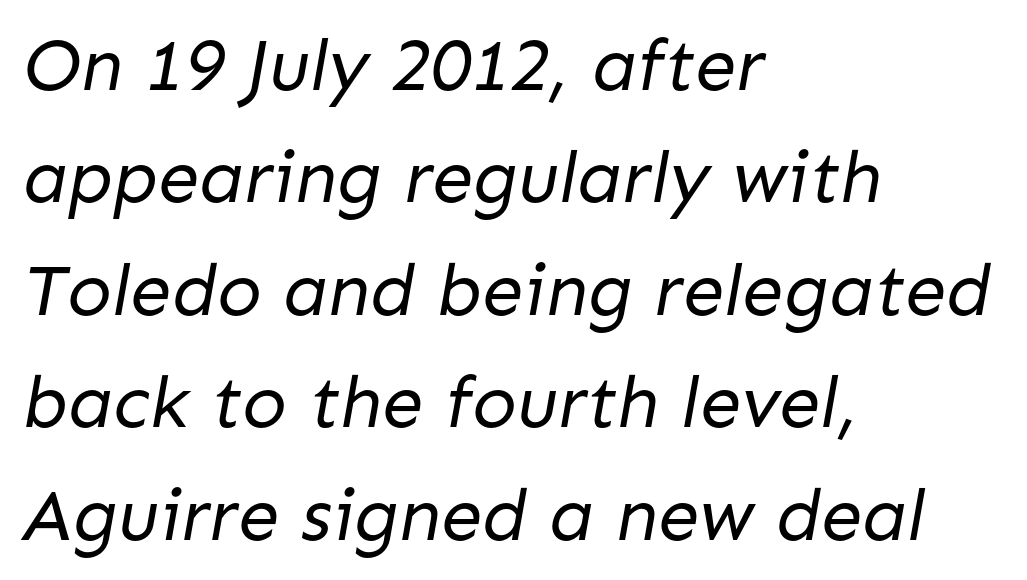
The image shows 74 px regular-weight sans-serif type; set left-aligned, normal line spacing (1.52x), normal letter spacing, not underlined; low stroke contrast and a medium x-height.
